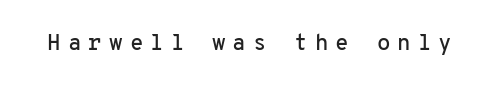
{"italic": "no", "underline": "no", "letter_spacing": "wide", "letter_spacing_em": 0.32, "glyph_px": 22}
